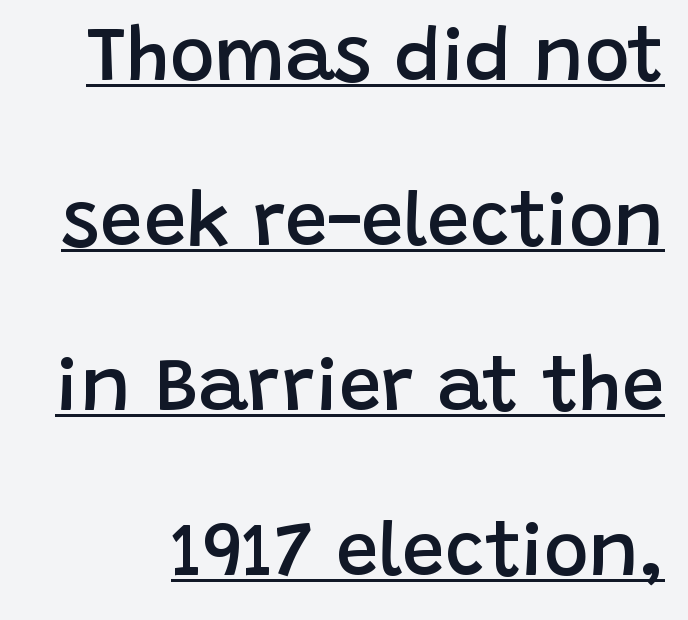
Q: Is the text bold? A: Semi-bold.
Q: Is the text italic (slanted)? A: No, it is upright.
Q: Is the typeface a serif or a sans-serif typeface? A: Sans-serif.
Q: Is the text underlined? A: Yes.
Q: Is the spacing between letters normal or unusually wide? A: Normal.
Q: Is the spacing between lines tight, normal or loose? A: Loose.
Q: Width (condensed, normal, or wide)? A: Normal.
Q: Stroke contrast? A: Low.
Q: x-height? A: Large.
Q: Monospaced? A: No.
